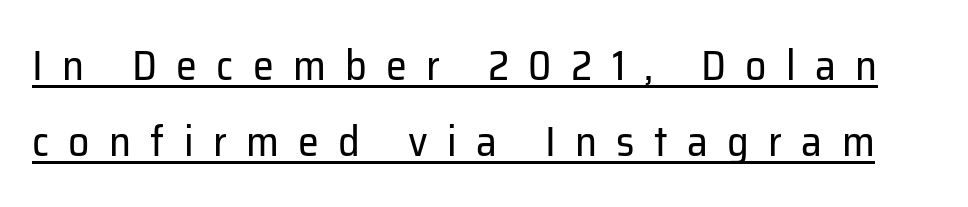
Q: Is the text bold? A: No.
Q: Is the text italic (slanted)? A: No, it is upright.
Q: Is the typeface a serif or a sans-serif typeface? A: Sans-serif.
Q: Is the text underlined? A: Yes.
Q: Is the spacing between letters normal or unusually wide? A: Unusually wide.
Q: Width (condensed, normal, or wide)? A: Normal.
Q: Stroke contrast? A: Low.
Q: x-height? A: Medium.
Q: Monospaced? A: No.
